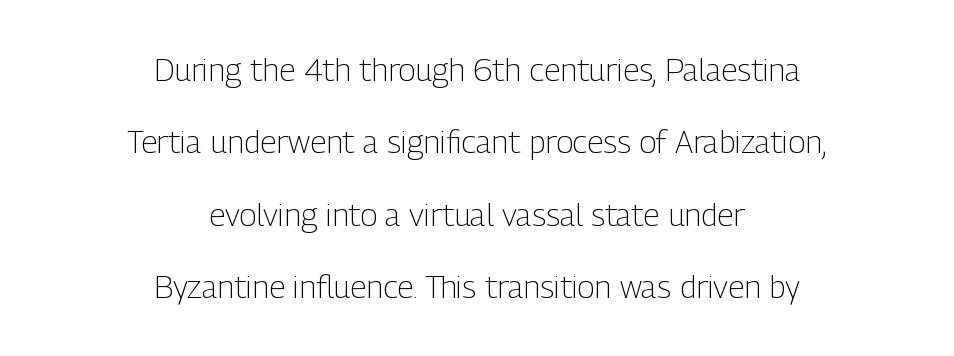
The image shows 32 px light, condensed sans-serif type, upright; set centered, loose line spacing (2.26x), normal letter spacing, not underlined; low stroke contrast and a medium x-height.
